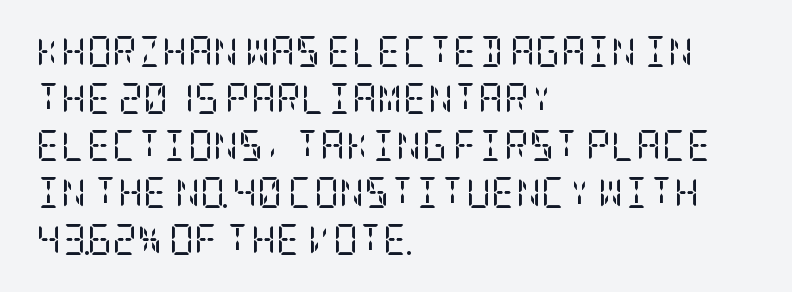
Q: Is the text bold? A: No.
Q: Is the text italic (slanted)? A: No, it is upright.
Q: Is the typeface a serif or a sans-serif typeface? A: Serif.
Q: Is the text underlined? A: No.
Q: How is the paragraph aligned? A: Left-aligned.
Q: Is the spacing between letters normal or unusually wide? A: Normal.
Q: Is the spacing between lines tight, normal or loose? A: Normal.
Q: Width (condensed, normal, or wide)? A: Condensed.
Q: Stroke contrast? A: Low.
Q: x-height? A: Large.
